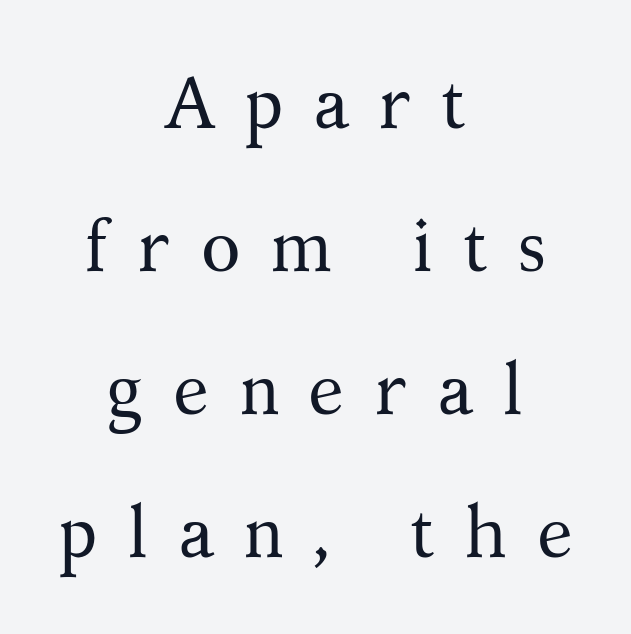
The words here are not underlined. The rag falls on both sides of this text block equally. Tracking here is generous; glyphs stand well apart from one another. Heaviness? Minimal to ordinary, like unemphasized prose.
